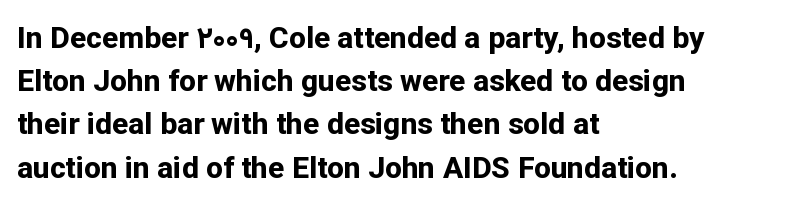
This sample uses an upright cut, with every glyph sitting square on the baseline. The horizontal fit of the characters is conventional and even. The baseline area is clear. The typeface chosen for these lines omits serifs. A classic flush-left, rag-right setting is used for this passage.
